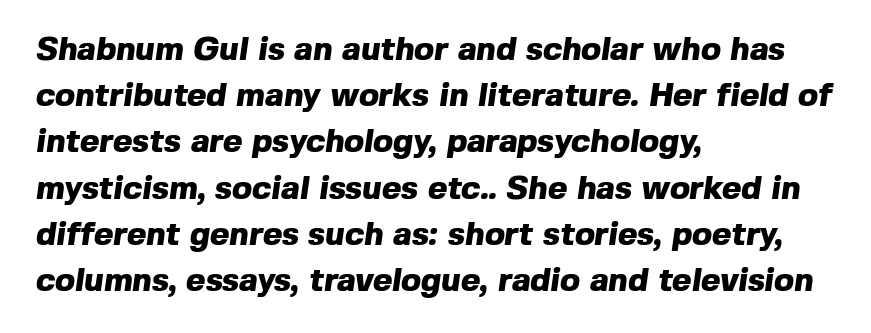
The tracking reads as untouched default to a designer's eye. The text was rendered using a sans face with plain stroke endings. Baseline-to-baseline distance is the conventional proportion of letter height. Think of a printed novel: that variable character pitch is what you see here. What weight is shown? A full bold with thick strokes.
